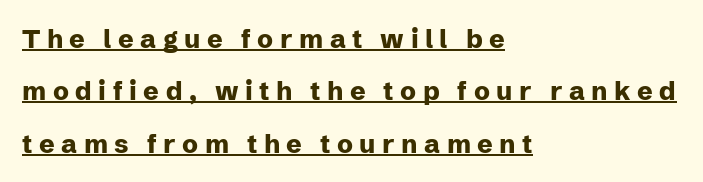
{"italic": "no", "bold": "yes", "underline": "yes", "align": "left", "line_spacing": "loose", "line_spacing_ratio": 2.01, "letter_spacing": "wide", "letter_spacing_em": 0.25, "glyph_px": 26}
